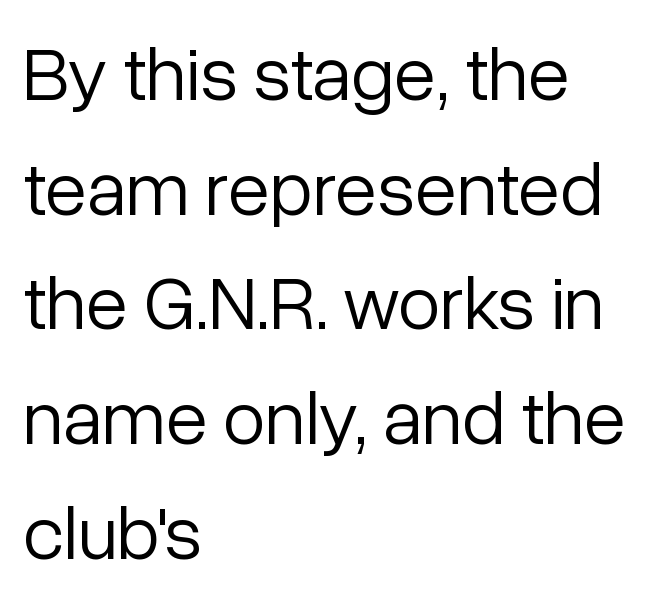
Is this a heavy cut? Hardly; it is regular or lighter. The lines sit at an ordinary, default distance from one another. Clear beneath every line of the passage. Type style note: lacks serifs.
